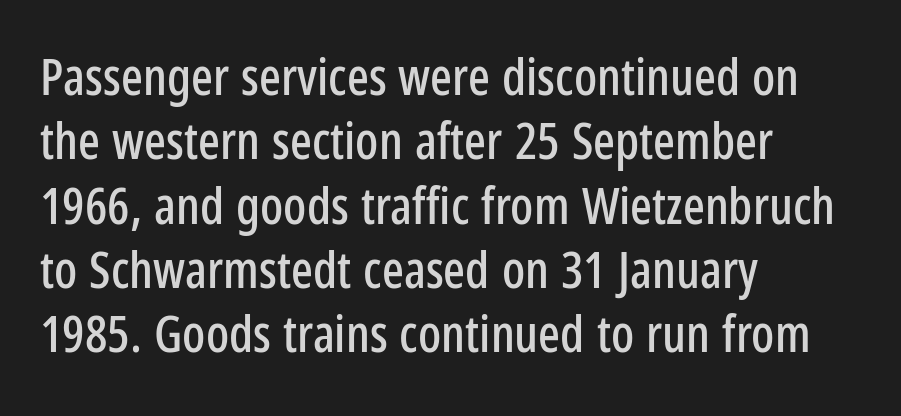
The image shows 51 px condensed sans-serif type, upright; set left-aligned, normal line spacing (1.26x), normal letter spacing, not underlined; low stroke contrast and a medium x-height.
